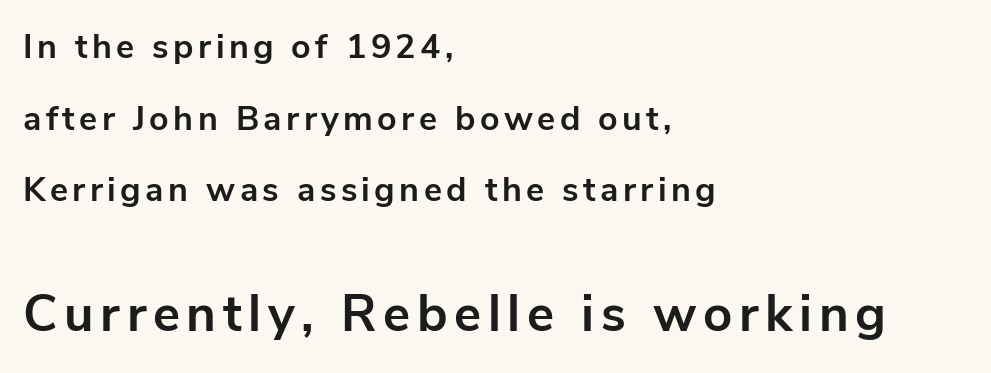
The image shows 51 px bold sans-serif type, upright; set left-aligned, loose line spacing (2.11x), not underlined; the second (bottom) block is 1.5x larger; low stroke contrast and a medium x-height.
